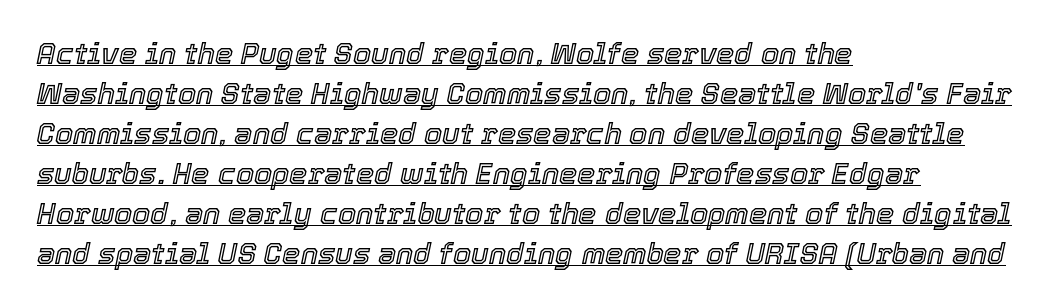
This sample carries an underscore along the baseline area. Quick note: interline space is typical. The gaps between neighbouring characters are ordinary and unremarkable. Each letter keeps its own natural width here, so spacing adapts to shape. The setting favours the left margin, as ordinary paragraphs usually do.
